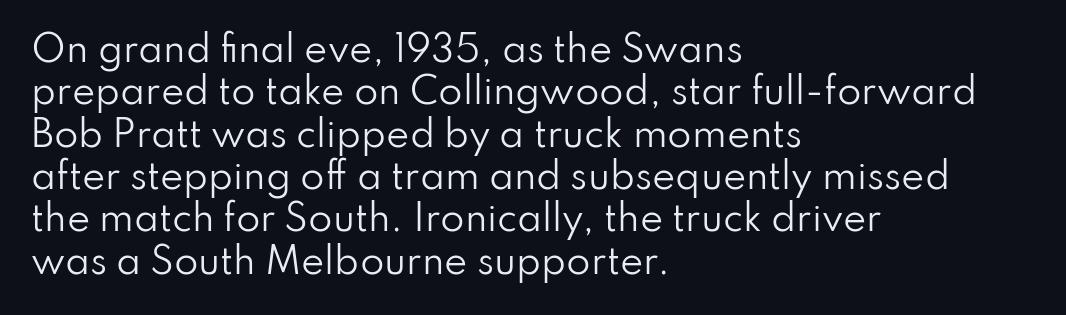
Q: Is the text bold? A: No.
Q: Is the text italic (slanted)? A: No, it is upright.
Q: Is the typeface a serif or a sans-serif typeface? A: Sans-serif.
Q: Is the text underlined? A: No.
Q: How is the paragraph aligned? A: Left-aligned.
Q: Is the spacing between letters normal or unusually wide? A: Normal.
Q: Width (condensed, normal, or wide)? A: Normal.
Q: Stroke contrast? A: Low.
Q: x-height? A: Small.
Q: Monospaced? A: No.
